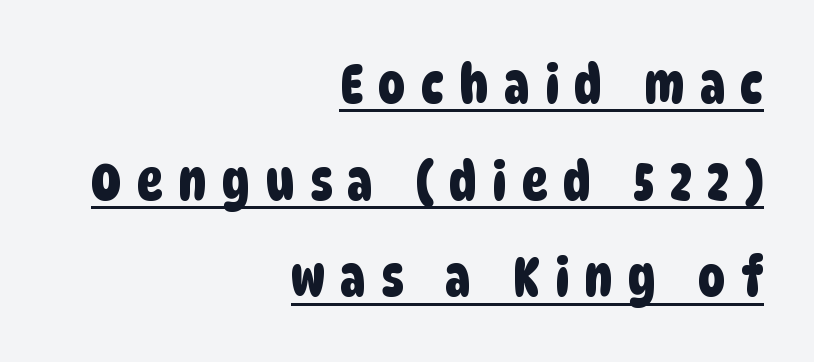
{"serif": "no", "width": "condensed", "stroke_contrast": "low", "x_height": "large", "monospaced": "no", "underline": "yes", "align": "right", "line_spacing_ratio": 1.79, "letter_spacing": "wide", "letter_spacing_em": 0.29, "glyph_px": 54}
